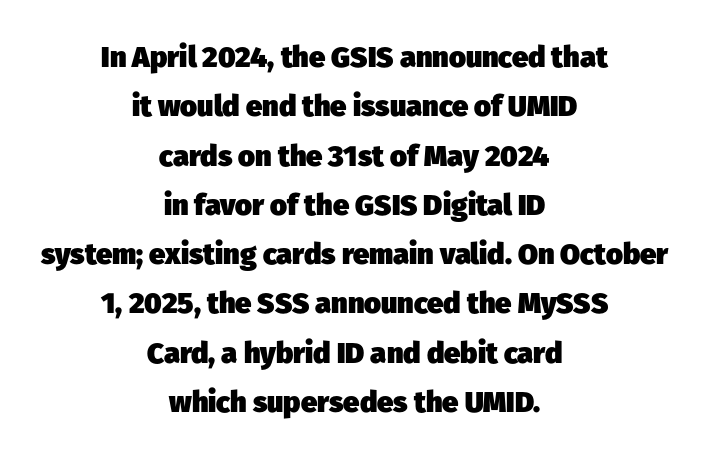
Q: Is the text bold? A: Yes.
Q: Is the typeface a serif or a sans-serif typeface? A: Sans-serif.
Q: Is the text underlined? A: No.
Q: How is the paragraph aligned? A: Centered.
Q: Is the spacing between letters normal or unusually wide? A: Normal.
Q: Is the spacing between lines tight, normal or loose? A: Normal.
Q: Width (condensed, normal, or wide)? A: Normal.
Q: Stroke contrast? A: Low.
Q: x-height? A: Medium.
Q: Monospaced? A: No.
